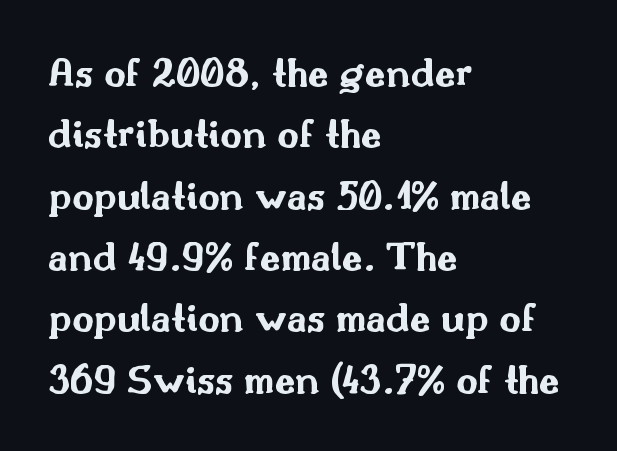
Here the designer chose a conventional face with non-uniform glyph widths. The letters carry no serifs — their stems end cleanly without finishing strokes. Italic? Not at all — the glyphs are vertical. Descender tails drop into unmarked territory. Compared with an ordinary text face, these strokes are far heavier — a full bold. The passage is arranged the way most books set body copy — flush left.
